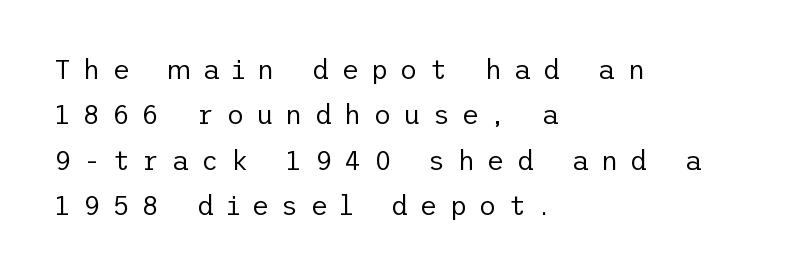
Q: Is the text bold? A: No.
Q: Is the text italic (slanted)? A: No, it is upright.
Q: Is the text underlined? A: No.
Q: How is the paragraph aligned? A: Left-aligned.
Q: Is the spacing between letters normal or unusually wide? A: Unusually wide.
Q: Is the spacing between lines tight, normal or loose? A: Normal.
